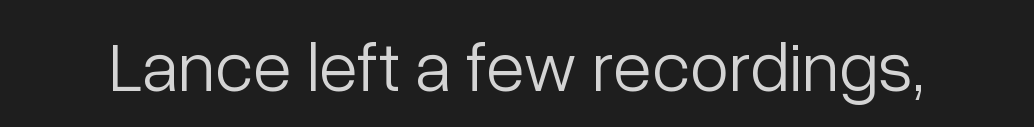
{"serif": "no", "italic": "no", "bold": "no", "weight": "light", "width": "normal", "stroke_contrast": "low", "x_height": "medium", "monospaced": "no", "underline": "no", "letter_spacing": "normal", "letter_spacing_em": 0.0, "glyph_px": 71}
